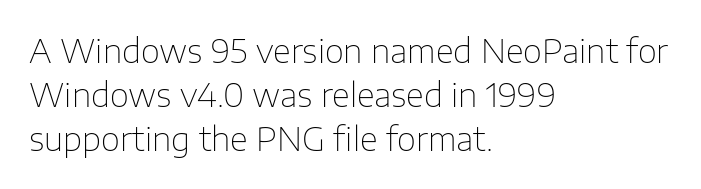
Q: Is the text bold? A: No.
Q: Is the text italic (slanted)? A: No, it is upright.
Q: Is the typeface a serif or a sans-serif typeface? A: Sans-serif.
Q: Is the text underlined? A: No.
Q: How is the paragraph aligned? A: Left-aligned.
Q: Is the spacing between letters normal or unusually wide? A: Normal.
Q: Is the spacing between lines tight, normal or loose? A: Normal.
Q: Width (condensed, normal, or wide)? A: Normal.
Q: Stroke contrast? A: Low.
Q: x-height? A: Medium.
Q: Monospaced? A: No.
